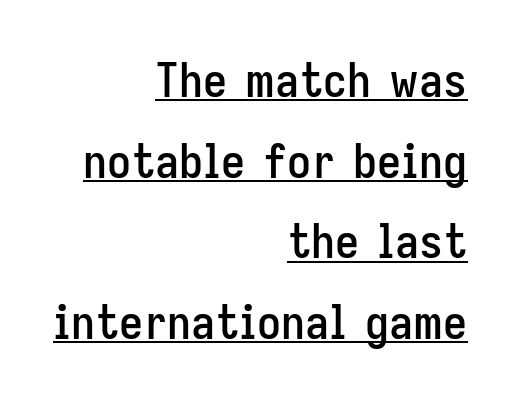
{"serif": "no", "italic": "no", "width": "condensed", "stroke_contrast": "low", "x_height": "medium", "monospaced": "no", "underline": "yes", "align": "right", "line_spacing": "normal", "line_spacing_ratio": 1.68, "letter_spacing": "normal", "letter_spacing_em": 0.0, "glyph_px": 48}
